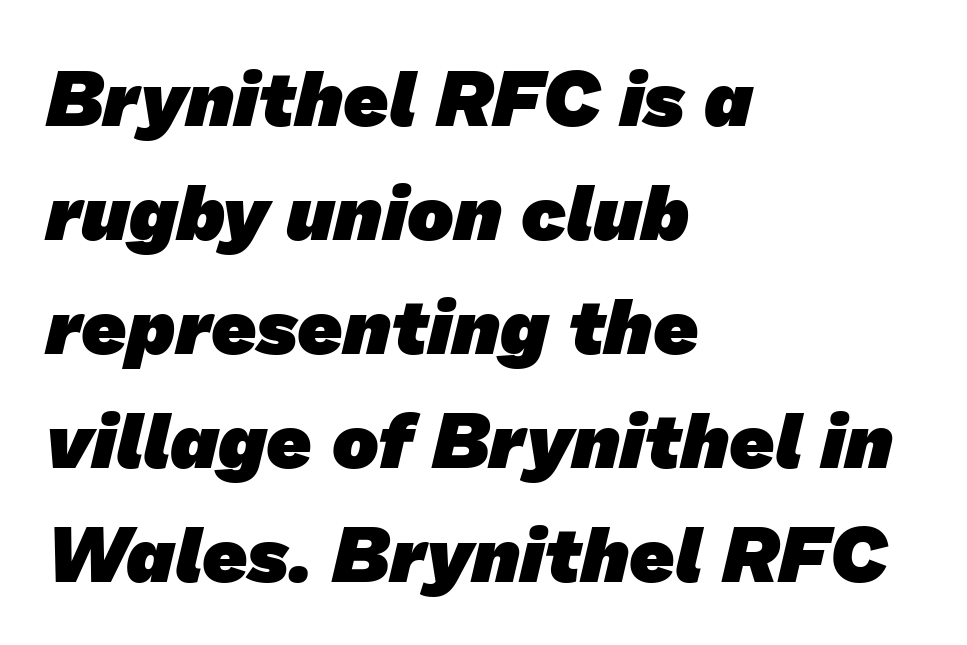
Q: Is the text bold? A: Yes.
Q: Is the typeface a serif or a sans-serif typeface? A: Sans-serif.
Q: Is the text underlined? A: No.
Q: How is the paragraph aligned? A: Left-aligned.
Q: Is the spacing between letters normal or unusually wide? A: Normal.
Q: Is the spacing between lines tight, normal or loose? A: Normal.
Q: Width (condensed, normal, or wide)? A: Normal.
Q: Stroke contrast? A: Low.
Q: x-height? A: Medium.
Q: Monospaced? A: No.
